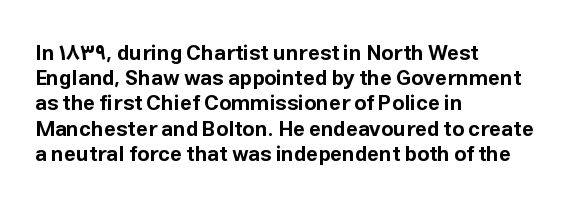
{"italic": "no", "bold": "yes", "underline": "no", "align": "left", "line_spacing_ratio": 1.2, "letter_spacing": "normal", "letter_spacing_em": 0.0, "glyph_px": 21}
